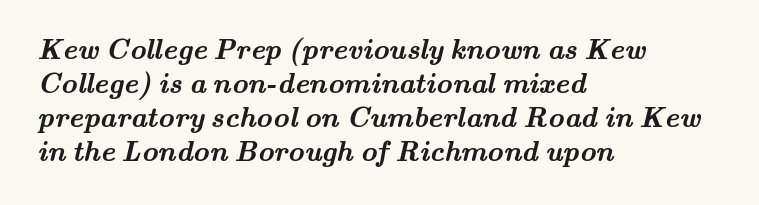
{"serif": "yes", "bold": "yes", "weight": "semibold", "width": "wide", "stroke_contrast": "medium", "x_height": "small", "monospaced": "no", "underline": "no", "align": "left", "line_spacing_ratio": 1.21, "letter_spacing": "normal", "letter_spacing_em": 0.0, "glyph_px": 28}
